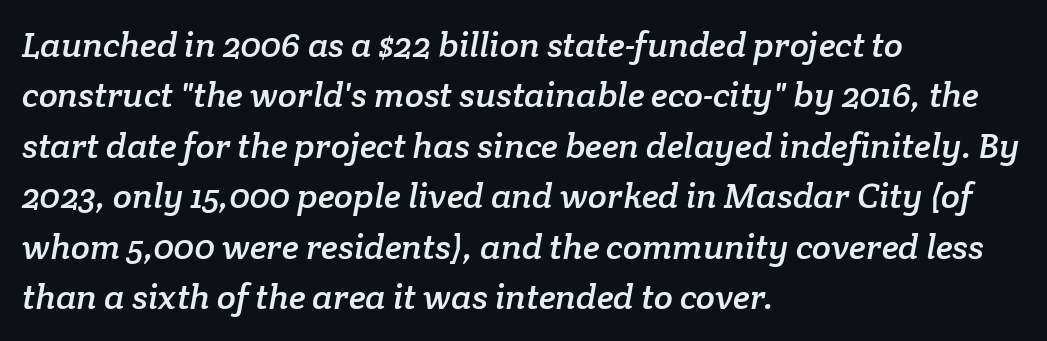
The image shows 35 px serif type; set left-aligned, normal line spacing (1.44x), normal letter spacing, not underlined; low stroke contrast and a medium x-height.
